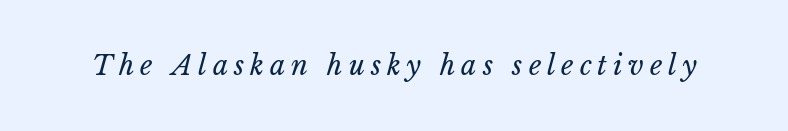
The image shows 27 px text type, italic (leaning right); set unusually wide letter spacing (+0.22 em), not underlined.
